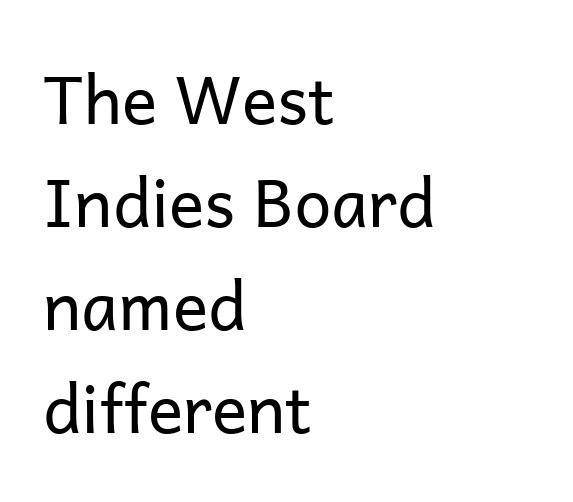
Q: Is the text bold? A: No.
Q: Is the text italic (slanted)? A: No, it is upright.
Q: Is the typeface a serif or a sans-serif typeface? A: Sans-serif.
Q: Is the text underlined? A: No.
Q: How is the paragraph aligned? A: Left-aligned.
Q: Is the spacing between letters normal or unusually wide? A: Normal.
Q: Is the spacing between lines tight, normal or loose? A: Normal.
Q: Width (condensed, normal, or wide)? A: Normal.
Q: Stroke contrast? A: Low.
Q: x-height? A: Medium.
Q: Monospaced? A: No.
